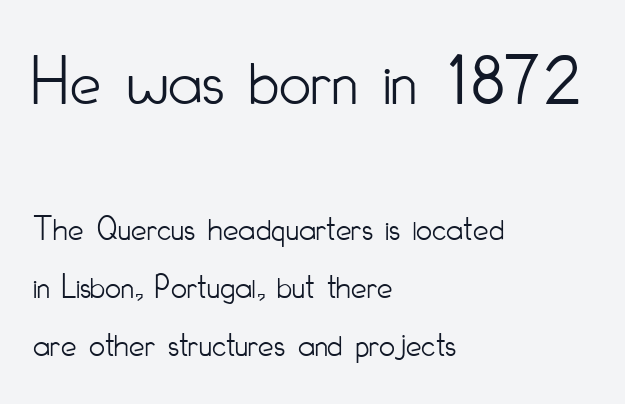
The image shows 70 px light, condensed sans-serif type, upright; set left-aligned, normal line spacing (1.65x), normal letter spacing, not underlined; the first (top) block is 2.0x larger; low stroke contrast and a small x-height.
